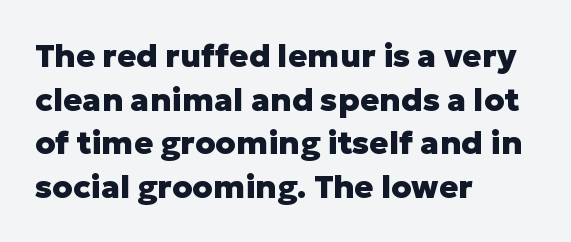
Spacing between characters is what you'd get straight out of the box. Notice how descenders clear the ascenders below comfortably — that's standard leading. The passage shown is emphatically bold. The face used here is proportionally spaced, like ordinary book or web type.
